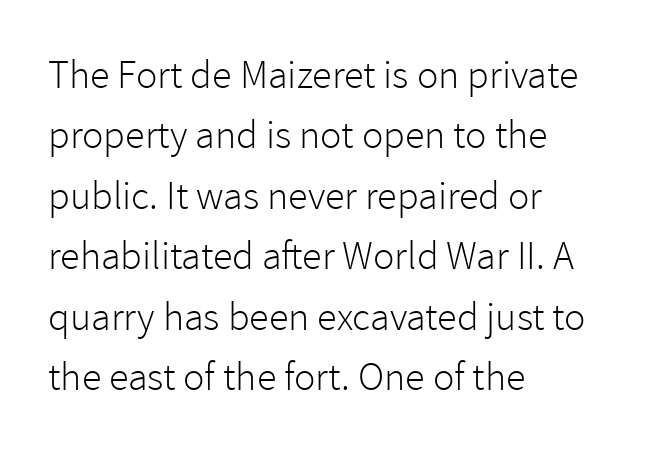
{"serif": "no", "italic": "no", "bold": "no", "weight": "light", "width": "normal", "x_height": "medium", "monospaced": "no", "underline": "no", "align": "left", "line_spacing": "normal", "line_spacing_ratio": 1.51, "letter_spacing": "normal", "letter_spacing_em": 0.0, "glyph_px": 40}
